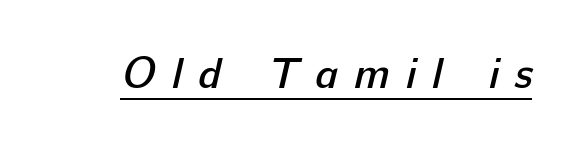
The image shows 43 px semibold sans-serif type; set unusually wide letter spacing (+0.37 em), underlined; low stroke contrast and a medium x-height.
